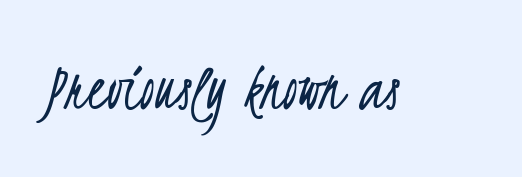
This rendering leaves character spacing at its baseline value. Nothing heavy about these letters — not bold at all. The strip under each line holds only bare page. The passage shown is typed in a proportional face where columns would drift.
